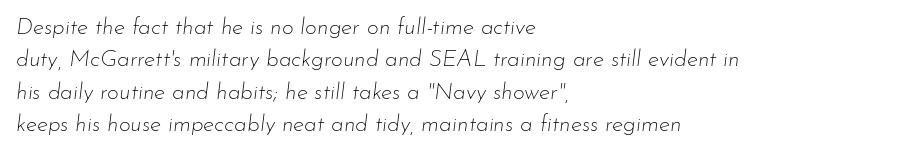
The glyphs look as if they've been sheared to an angle. Line beginnings align vertically; line endings do not. Whoever set this chose a conventional vertical rhythm. Only glyphs here, with clear space below each row.
